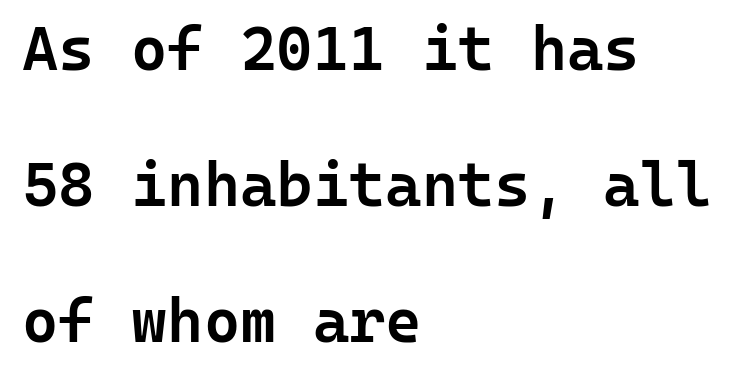
A sans-serif font was chosen for this passage. The letters march in equal steps, a hallmark of fixed-pitch type. Characters follow at the spacing the type designer built in. The foot of each line stays bare and open.
